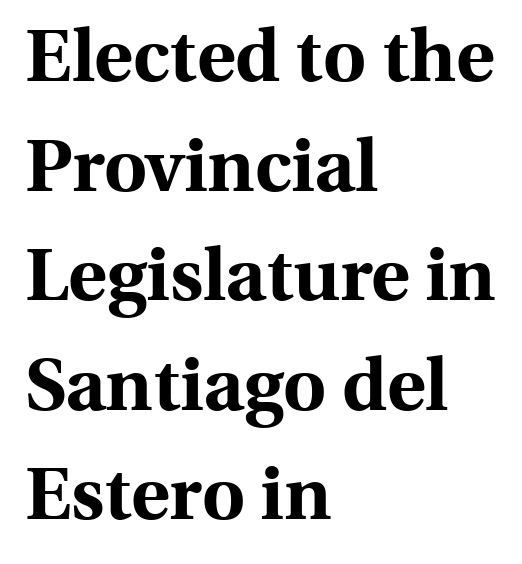
Q: Is the text bold? A: Yes.
Q: Is the text italic (slanted)? A: No, it is upright.
Q: Is the typeface a serif or a sans-serif typeface? A: Serif.
Q: Is the text underlined? A: No.
Q: How is the paragraph aligned? A: Left-aligned.
Q: Is the spacing between letters normal or unusually wide? A: Normal.
Q: Is the spacing between lines tight, normal or loose? A: Normal.
Q: Width (condensed, normal, or wide)? A: Normal.
Q: x-height? A: Medium.
Q: Monospaced? A: No.
